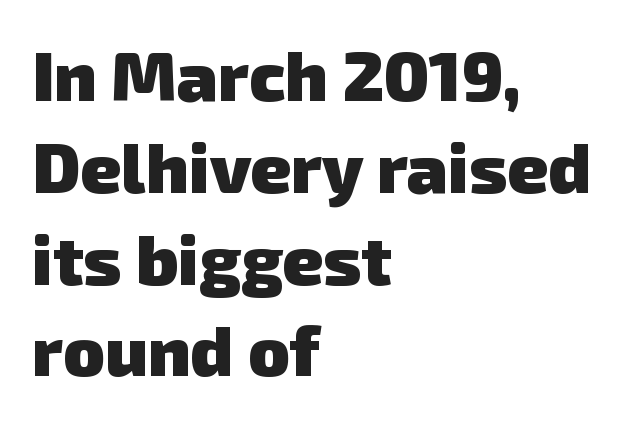
The image shows 69 px heavy sans-serif type; set left-aligned, normal line spacing (1.33x), normal letter spacing, not underlined; low stroke contrast and a medium x-height.
